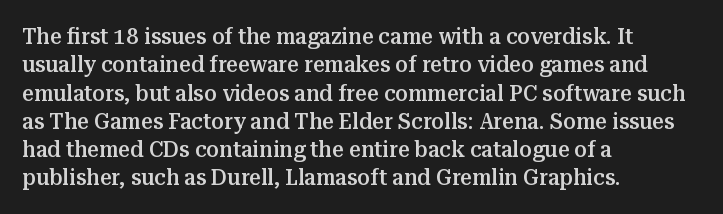
Q: Is the text bold? A: Semi-bold.
Q: Is the text italic (slanted)? A: No, it is upright.
Q: Is the text underlined? A: No.
Q: How is the paragraph aligned? A: Left-aligned.
Q: Is the spacing between letters normal or unusually wide? A: Normal.
